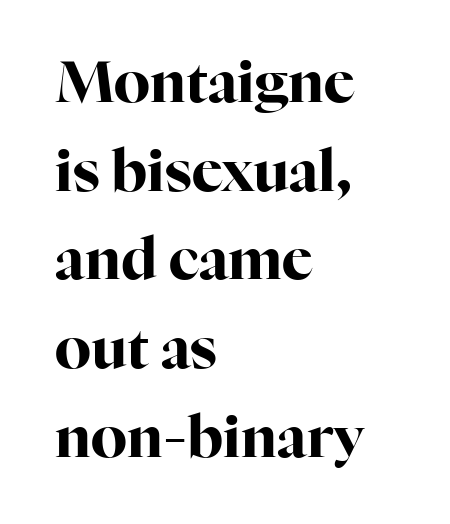
Each letter keeps its own natural width here, so spacing adapts to shape. Clear beneath every line of the passage. This rendering leaves character spacing at its baseline value. A student would call this left alignment; a typographer would say flush left, rag right.
